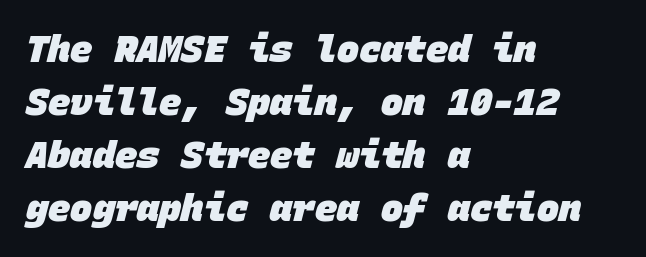
{"serif": "no", "bold": "yes", "weight": "heavy", "width": "normal", "stroke_contrast": "low", "x_height": "large", "monospaced": "yes", "underline": "no", "align": "left", "line_spacing": "normal", "line_spacing_ratio": 1.43, "letter_spacing": "normal", "letter_spacing_em": 0.0, "glyph_px": 37}
